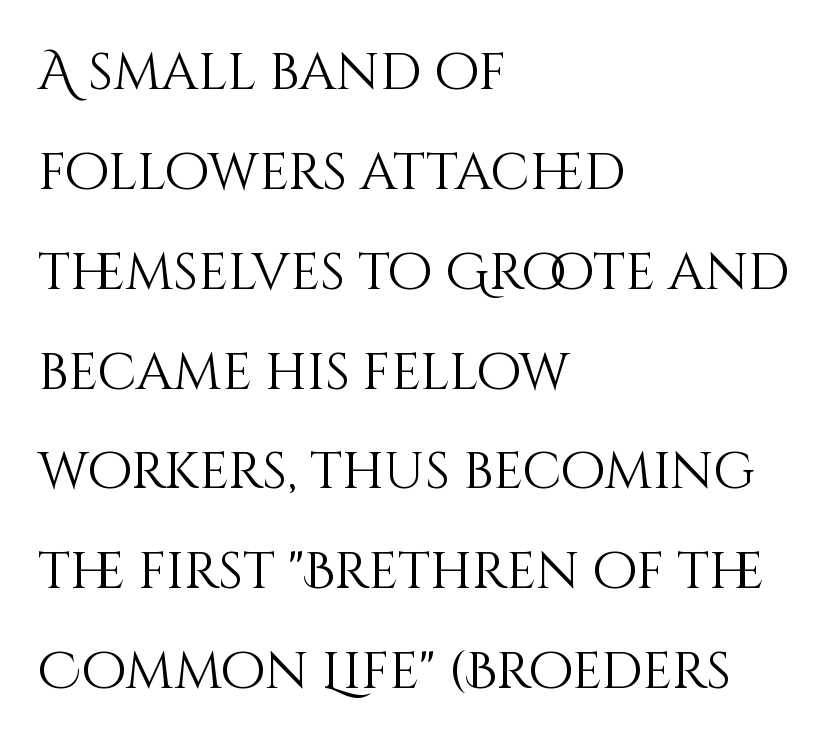
{"italic": "no", "bold": "no", "weight": "light", "width": "normal", "stroke_contrast": "medium", "x_height": "large", "monospaced": "no", "underline": "no", "align": "left", "line_spacing": "loose", "line_spacing_ratio": 1.92, "letter_spacing": "normal", "letter_spacing_em": 0.0, "glyph_px": 52}
